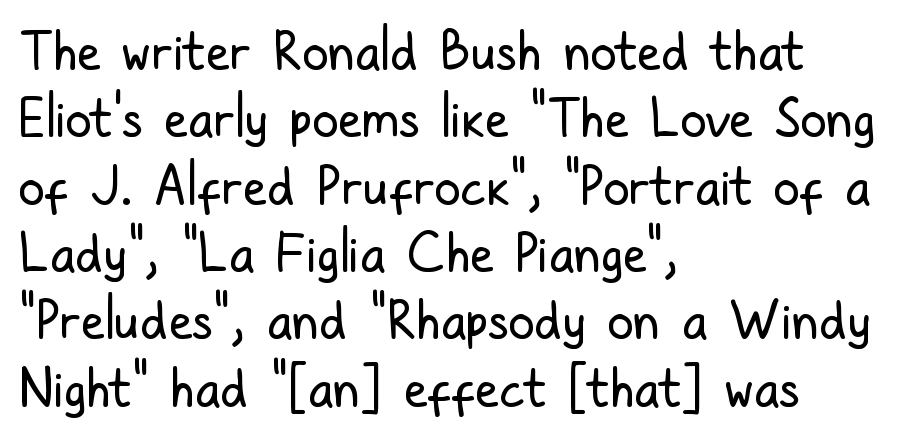
You can tell it's not italic because the verticals are truly vertical. Casual observation: everything's shoved over to the left. Bold? No — there's no thickening of the strokes. The leading is moderate, giving the passage an even texture. Proportional: the letters do not fall into vertical columns. The foot of each line stays bare and open.
